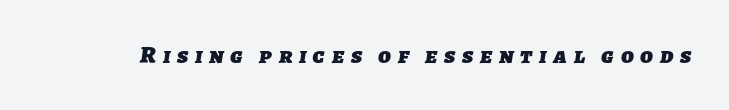
Thick stems and heavy bowls — unmistakably bold. The specimen omits any rule beneath the text block's lines. Characters follow at a spacing far wider than the type designer built in.
